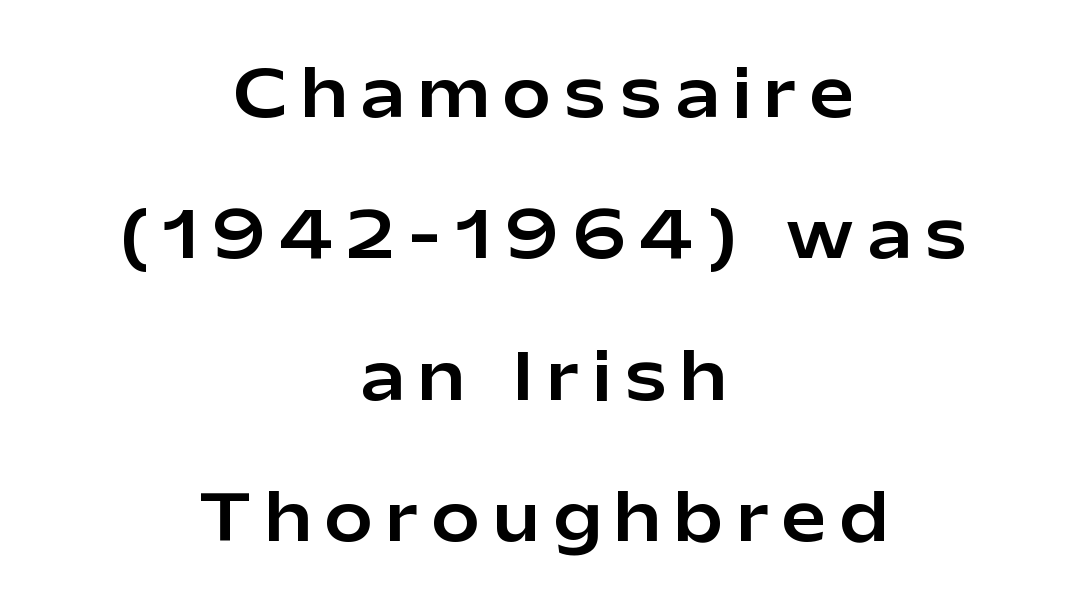
The image shows 64 px sans-serif type, upright; set centered, loose line spacing (2.21x), unusually wide letter spacing (+0.22 em), not underlined; low stroke contrast and a medium x-height.
